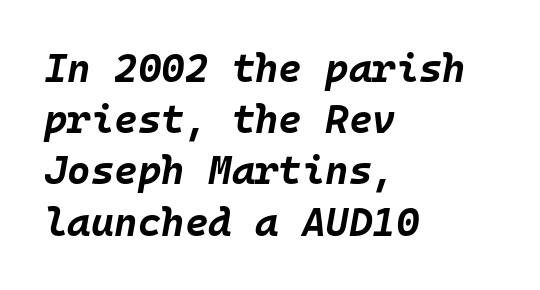
{"italic": "yes", "lean": "right", "slant_degrees": 10, "bold": "yes", "weight": "bold", "width": "normal", "stroke_contrast": "low", "x_height": "large", "monospaced": "yes", "underline": "no", "align": "left", "line_spacing": "normal", "line_spacing_ratio": 1.28, "letter_spacing": "normal", "letter_spacing_em": 0.0, "glyph_px": 40}
